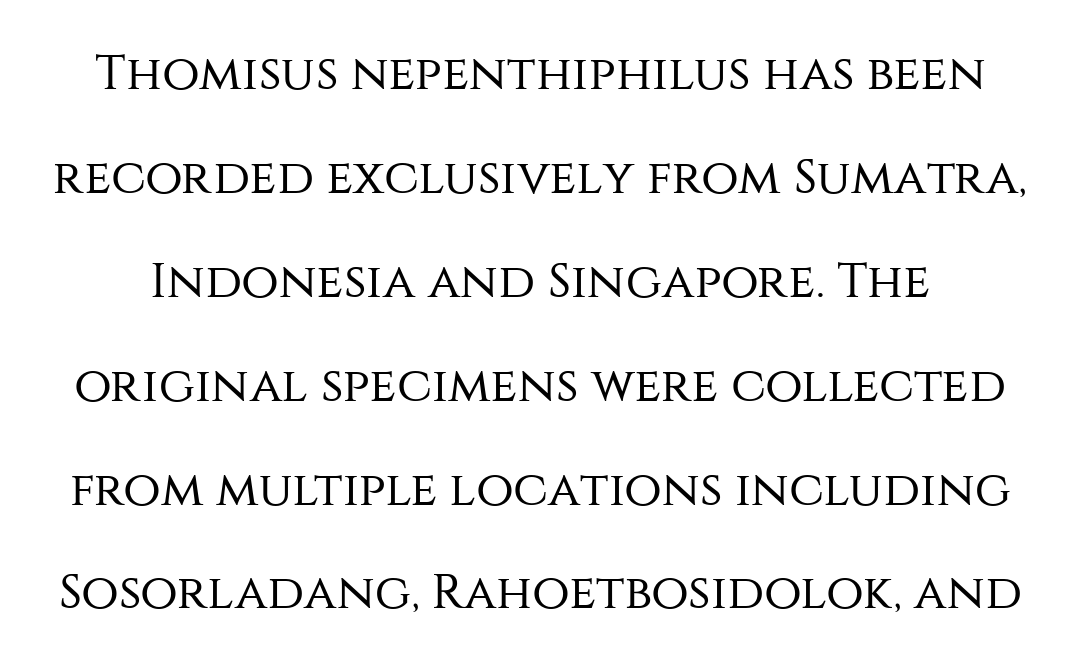
The face used here is proportionally spaced, like ordinary book or web type. Notice how the stems are strictly vertical — no italics here. Each letter's strokes conclude bluntly, with no projecting serifs. Only glyphs here, with clear space below each row. These glyphs show unthickened strokes, regular width or finer. The passage shown has conventional tracking throughout.
